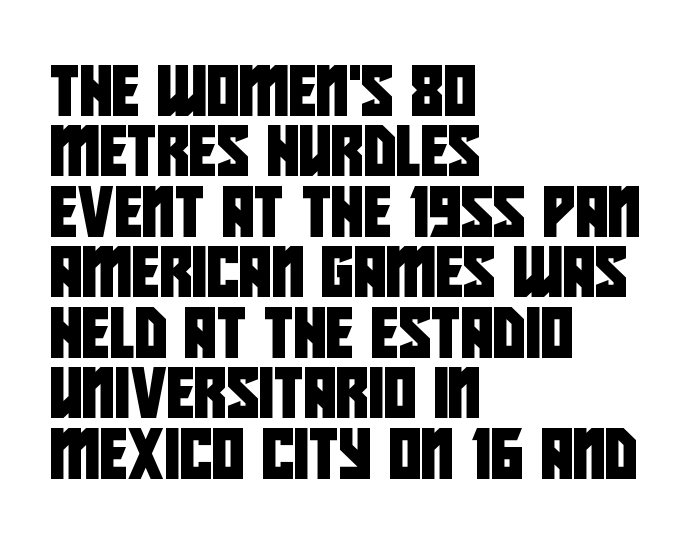
Q: Is the typeface a serif or a sans-serif typeface? A: Sans-serif.
Q: Is the text underlined? A: No.
Q: How is the paragraph aligned? A: Left-aligned.
Q: Is the spacing between letters normal or unusually wide? A: Normal.
Q: Width (condensed, normal, or wide)? A: Condensed.
Q: Stroke contrast? A: Low.
Q: x-height? A: Large.
Q: Monospaced? A: No.
